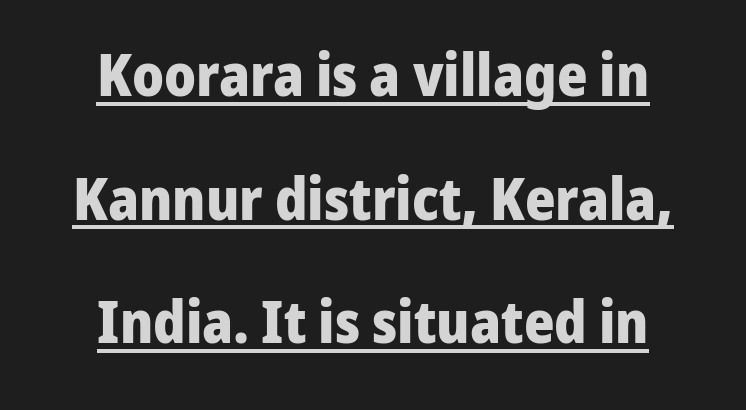
The image shows 58 px heavy sans-serif type, upright; set centered, loose line spacing (2.13x), normal letter spacing, underlined; low stroke contrast and a medium x-height.
